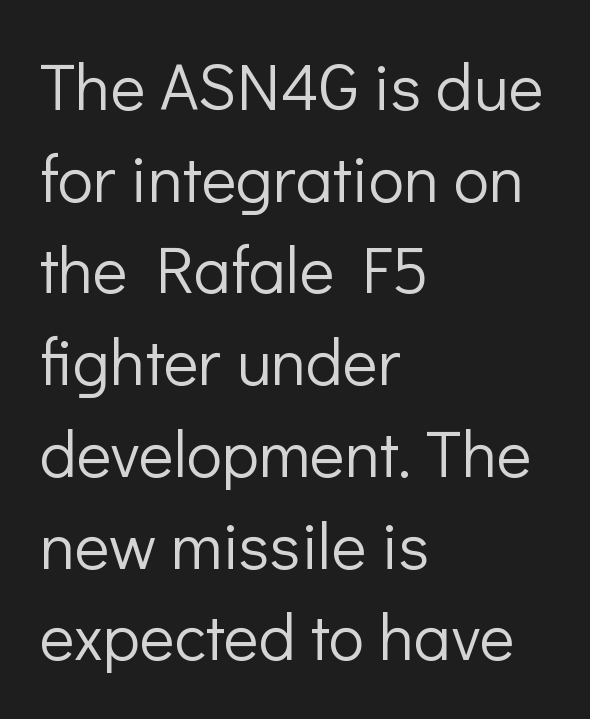
Q: Is the text bold? A: No.
Q: Is the text italic (slanted)? A: No, it is upright.
Q: Is the typeface a serif or a sans-serif typeface? A: Sans-serif.
Q: Is the text underlined? A: No.
Q: How is the paragraph aligned? A: Left-aligned.
Q: Is the spacing between letters normal or unusually wide? A: Normal.
Q: Is the spacing between lines tight, normal or loose? A: Normal.
Q: Width (condensed, normal, or wide)? A: Normal.
Q: Stroke contrast? A: Low.
Q: x-height? A: Medium.
Q: Monospaced? A: No.
